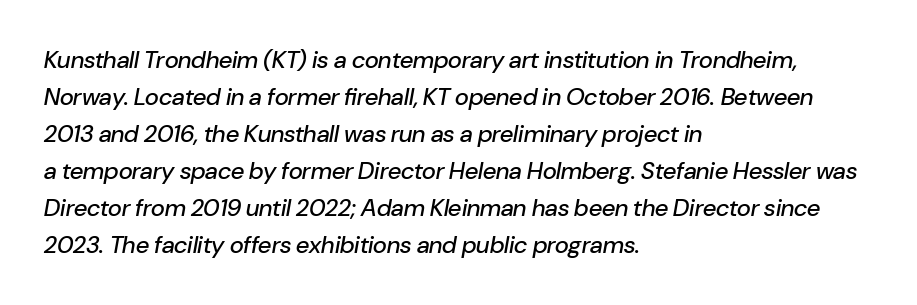
{"italic": "yes", "lean": "right", "slant_degrees": 10, "underline": "no", "align": "left", "line_spacing": "normal", "line_spacing_ratio": 1.54, "letter_spacing": "normal", "letter_spacing_em": 0.0, "glyph_px": 24}
